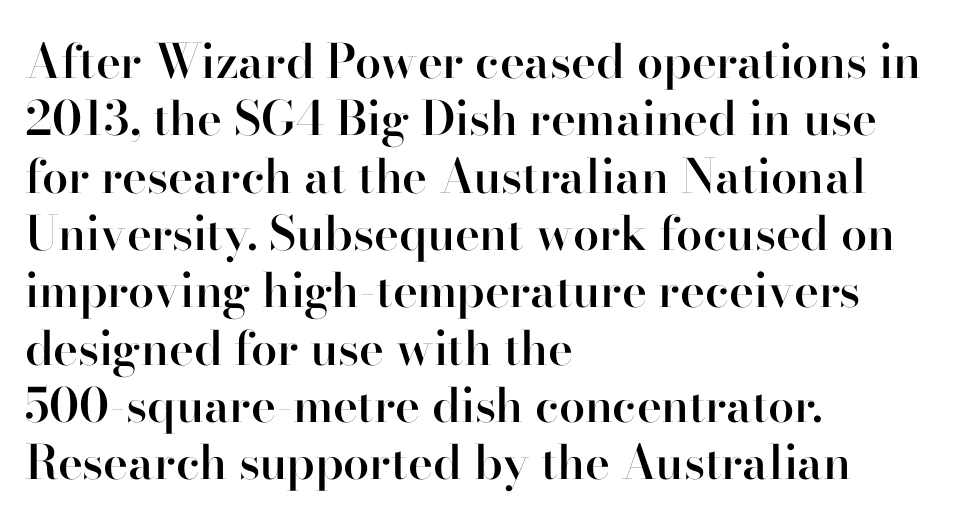
Students, this is semibold: more ink than regular, less than bold. Line starts are locked; line ends wander. Note the varied advance widths — an 'i' is clearly narrower than an 'm'. Nobody drew a line under any word here.
